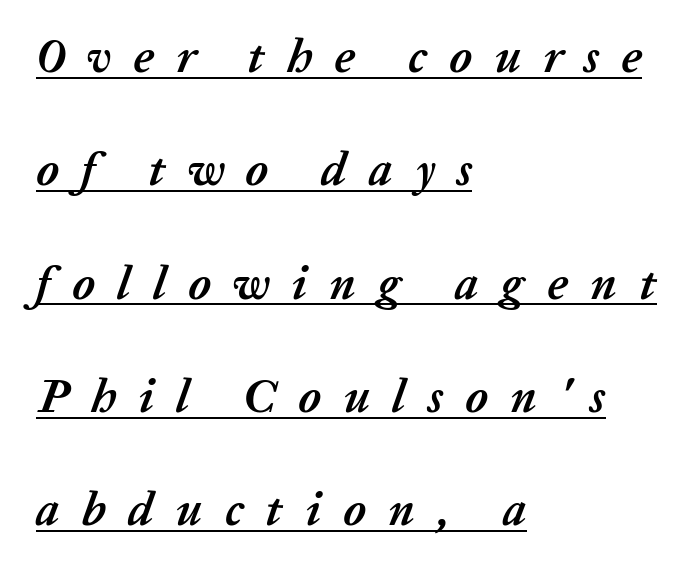
Looks like regular typesetting: each glyph gets only the width it needs. Compared with undecorated copy, this sample adds a rule below the words. Notice the wide empty band between every row — that's loose leading. This is heavy type, rendered in bold. Where is the straight margin? On the left.
